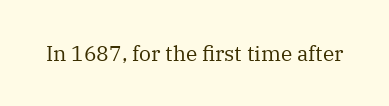
Q: Is the text bold? A: No.
Q: Is the text italic (slanted)? A: No, it is upright.
Q: Is the text underlined? A: No.
Q: Is the spacing between letters normal or unusually wide? A: Normal.
